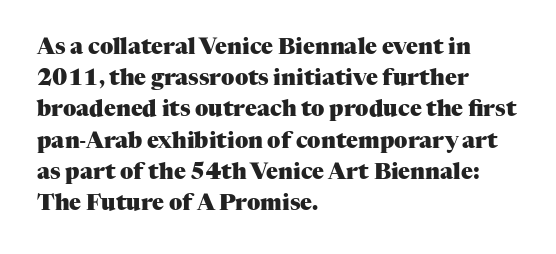
In CSS terms this would be text-align: left. Baseline-to-baseline distance is the conventional proportion of letter height. Notice how the stems are strictly vertical — no italics here. The space beneath each line is pristine and unruled. Spacing between characters is what you'd get straight out of the box. The passage shown is emphatically bold.
